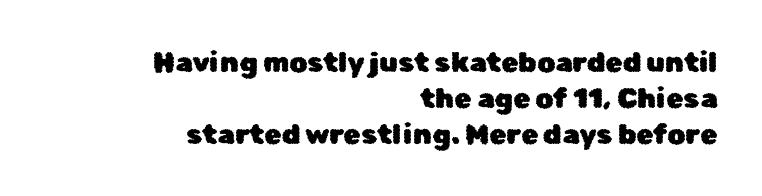
{"serif": "no", "italic": "no", "width": "normal", "stroke_contrast": "low", "x_height": "medium", "monospaced": "no", "underline": "no", "align": "right", "line_spacing": "normal", "line_spacing_ratio": 1.28, "letter_spacing": "normal", "letter_spacing_em": 0.0, "glyph_px": 28}
